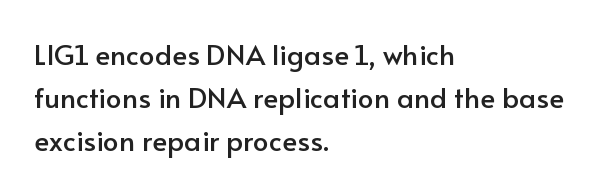
The image shows 28 px sans-serif type, upright; set left-aligned, normal line spacing (1.54x), normal letter spacing, not underlined; low stroke contrast and a small x-height.
